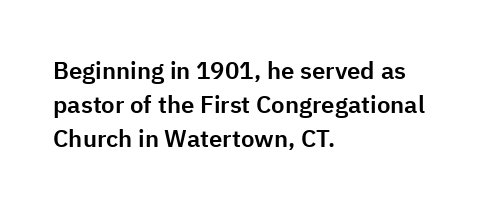
Q: Is the text italic (slanted)? A: No, it is upright.
Q: Is the text underlined? A: No.
Q: How is the paragraph aligned? A: Left-aligned.
Q: Is the spacing between letters normal or unusually wide? A: Normal.
Q: Is the spacing between lines tight, normal or loose? A: Normal.
